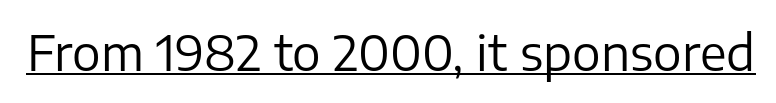
{"serif": "no", "italic": "no", "bold": "no", "weight": "regular", "width": "normal", "stroke_contrast": "low", "x_height": "medium", "monospaced": "no", "underline": "yes", "letter_spacing": "normal", "letter_spacing_em": 0.0, "glyph_px": 48}
